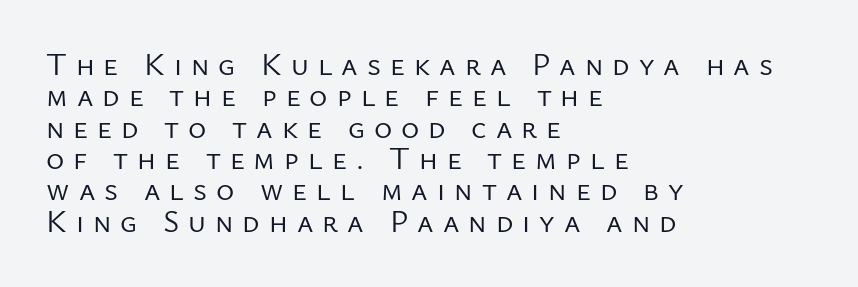
The image shows 31 px regular-weight sans-serif type, upright; set left-aligned, tight line spacing (1.01x), unusually wide letter spacing (+0.29 em), not underlined; low stroke contrast and a medium x-height.
